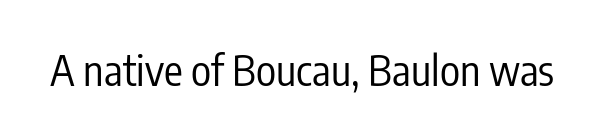
Q: Is the text bold? A: No.
Q: Is the text italic (slanted)? A: No, it is upright.
Q: Is the typeface a serif or a sans-serif typeface? A: Sans-serif.
Q: Is the text underlined? A: No.
Q: Is the spacing between letters normal or unusually wide? A: Normal.
Q: Width (condensed, normal, or wide)? A: Condensed.
Q: Stroke contrast? A: Low.
Q: x-height? A: Medium.
Q: Monospaced? A: No.
